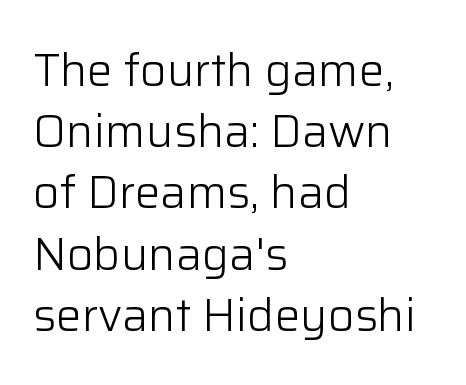
The image shows 46 px light sans-serif type, upright; set left-aligned, normal line spacing (1.33x), normal letter spacing, not underlined; low stroke contrast and a medium x-height.
